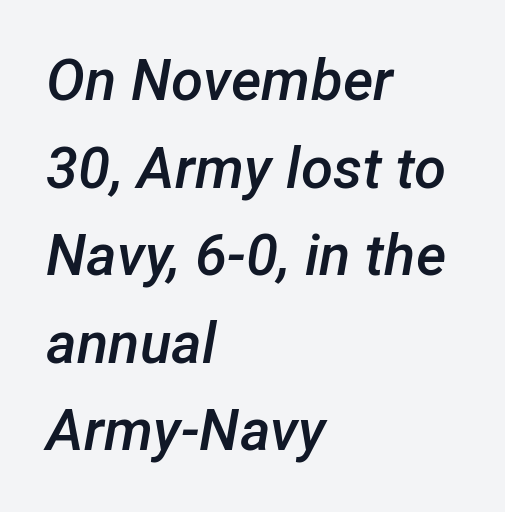
The image shows 58 px semibold type, italic (leaning right); set left-aligned, normal line spacing (1.51x), normal letter spacing, not underlined; low stroke contrast and a medium x-height.
